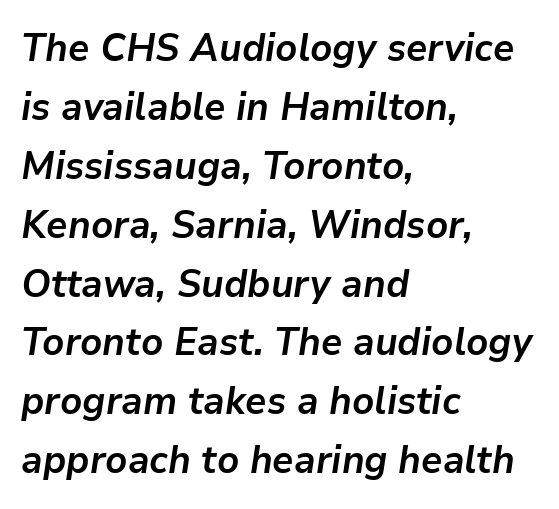
Q: Is the text bold? A: Yes.
Q: Is the text italic (slanted)? A: Yes, it leans right by about 9 degrees.
Q: Is the text underlined? A: No.
Q: How is the paragraph aligned? A: Left-aligned.
Q: Is the spacing between letters normal or unusually wide? A: Normal.
Q: Is the spacing between lines tight, normal or loose? A: Normal.
Q: Width (condensed, normal, or wide)? A: Normal.
Q: Stroke contrast? A: Low.
Q: x-height? A: Medium.
Q: Monospaced? A: No.
